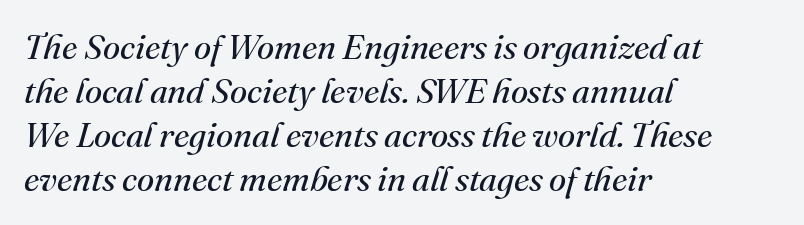
The image shows 35 px regular-weight serif type, italic (leaning right); set left-aligned, normal line spacing (1.26x), normal letter spacing, not underlined; medium stroke contrast and a small x-height.
